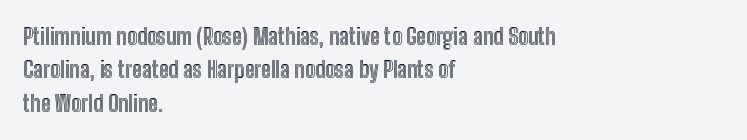
{"italic": "no", "underline": "no", "align": "left", "line_spacing": "normal", "line_spacing_ratio": 1.52, "letter_spacing": "normal", "letter_spacing_em": 0.0, "glyph_px": 22}
